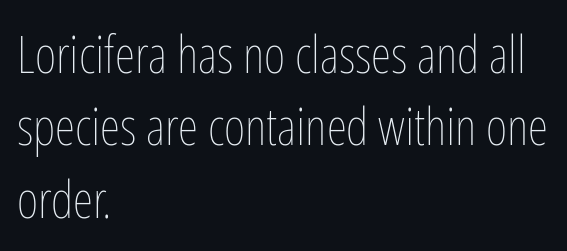
The image shows 52 px thin, condensed type, upright; set left-aligned, normal line spacing (1.39x), normal letter spacing, not underlined; low stroke contrast and a medium x-height.
